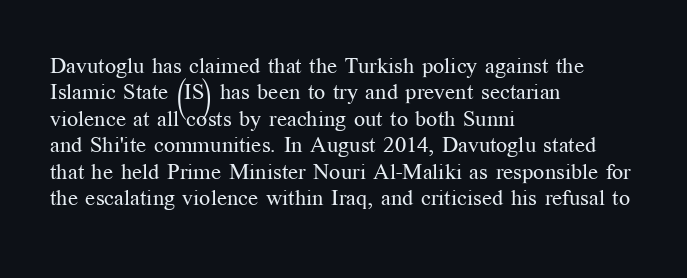
The image shows 22 px text type, upright; set left-aligned, line spacing 1.2x, normal letter spacing, not underlined.
